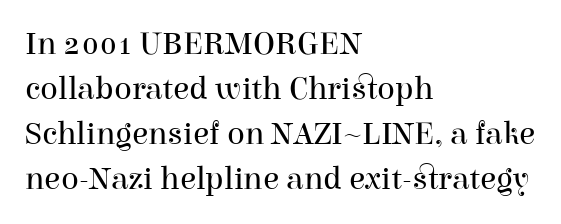
The rendering anchors every line to the left-hand side. Notice how descenders clear the ascenders below comfortably — that's standard leading. Serifs: yes, visible at the terminals of the letterforms. Posture: vertical. A typesetter would call this proportional, since set widths differ per character. Any mark beneath the type? The region is blank.
